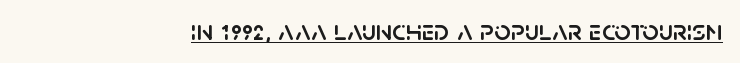
These lines are rendered in a variable-pitch font. You could call the tracking neutral — neither tight nor loose. Each line of the rendering has a horizontal stroke beneath the glyphs. The letters carry no serifs — their stems end cleanly without finishing strokes. If you drew a line through each stem, it would be perfectly vertical.
